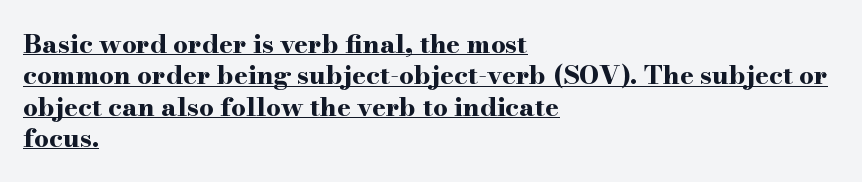
Q: Is the text bold? A: Yes.
Q: Is the text italic (slanted)? A: No, it is upright.
Q: Is the text underlined? A: Yes.
Q: How is the paragraph aligned? A: Left-aligned.
Q: Is the spacing between letters normal or unusually wide? A: Normal.
